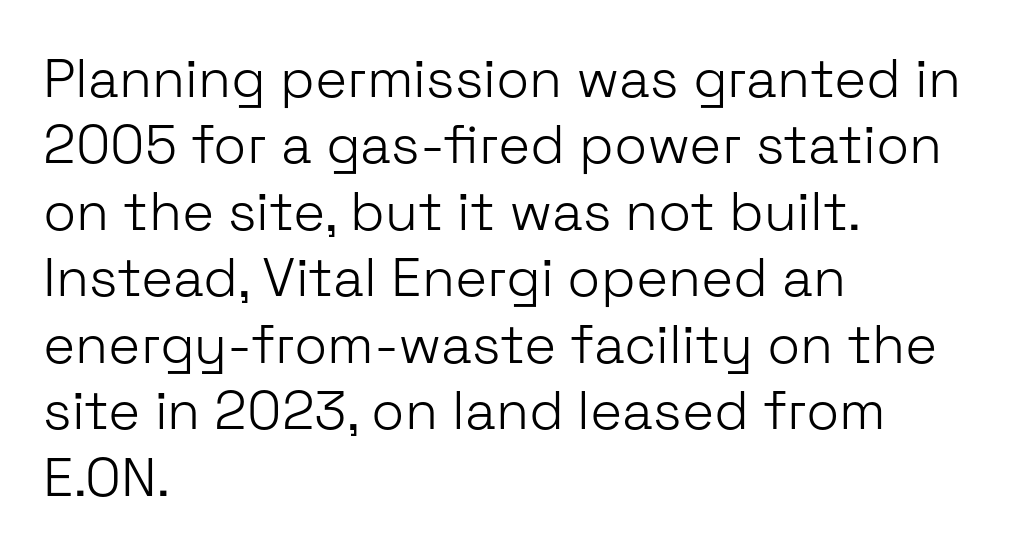
{"serif": "no", "italic": "no", "bold": "no", "weight": "light", "width": "normal", "stroke_contrast": "low", "x_height": "medium", "monospaced": "no", "underline": "no", "align": "left", "line_spacing_ratio": 1.23, "letter_spacing": "normal", "letter_spacing_em": 0.0, "glyph_px": 54}
